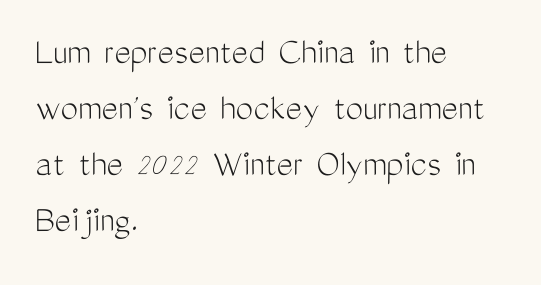
Varying glyph widths throughout — classic text-font behaviour. The rendering uses a moderate line-height, typical for paragraphs. Line starts are locked; line ends wander. Look at the tracking — it's just the regular setting, nothing added. Just letters on the line, the space beneath them empty.
